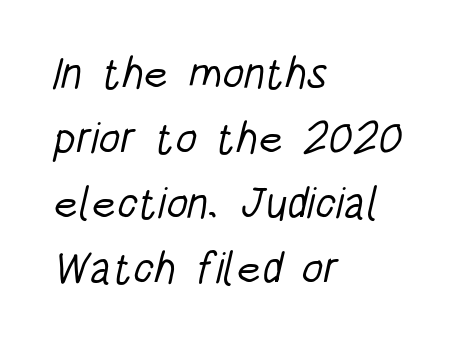
{"serif": "no", "bold": "no", "weight": "light", "width": "condensed", "stroke_contrast": "low", "x_height": "large", "monospaced": "no", "underline": "no", "align": "left", "line_spacing": "normal", "line_spacing_ratio": 1.48, "letter_spacing": "normal", "letter_spacing_em": 0.0, "glyph_px": 44}
